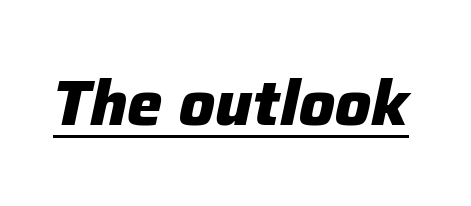
The image shows 63 px heavy type, italic (leaning right); set normal letter spacing, underlined; low stroke contrast and a medium x-height.
